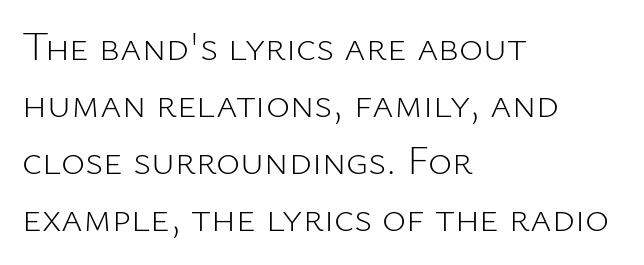
The image shows 41 px light sans-serif type, upright; set left-aligned, normal line spacing (1.39x), normal letter spacing, not underlined; low stroke contrast and a medium x-height.
